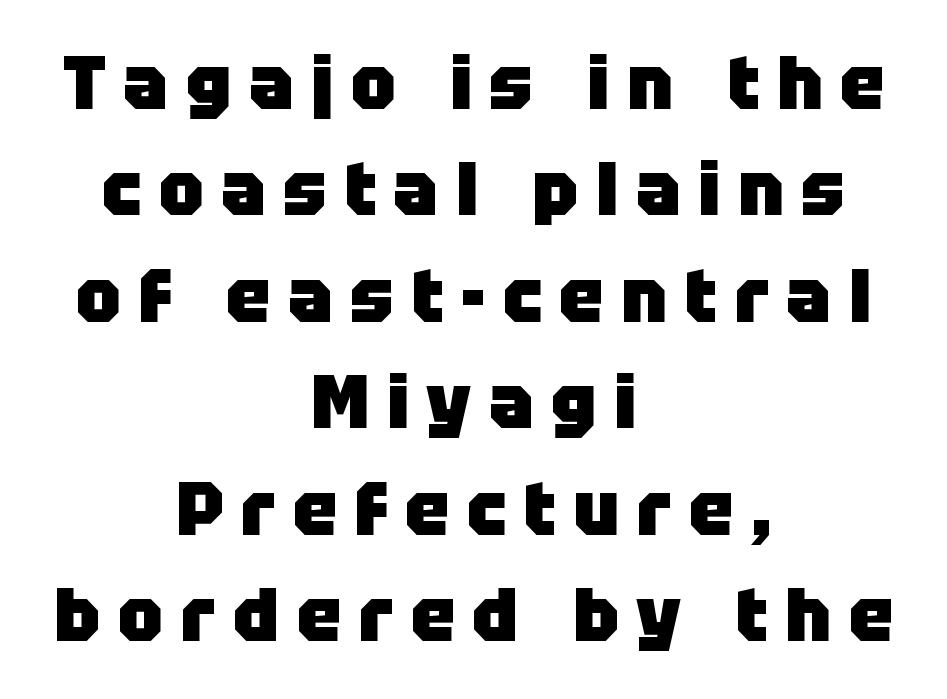
Baseline-to-baseline distance is the conventional proportion of letter height. Lines of text with bare space underneath. The rendering positions every line midway between the sides. Its strokes are broad and dark, the hallmark of bold type.
